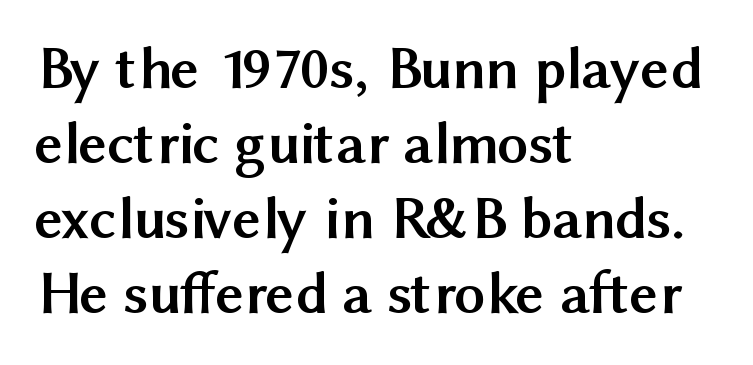
{"serif": "no", "italic": "no", "bold": "yes", "weight": "semibold", "width": "normal", "stroke_contrast": "medium", "x_height": "medium", "monospaced": "no", "underline": "no", "align": "left", "line_spacing_ratio": 1.21, "letter_spacing": "normal", "letter_spacing_em": 0.0, "glyph_px": 62}
